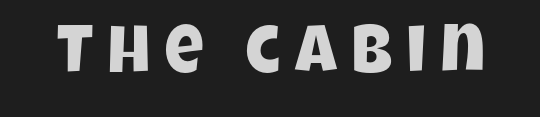
The image shows 68 px condensed sans-serif type; set unusually wide letter spacing (+0.21 em), not underlined; low stroke contrast and a large x-height.
